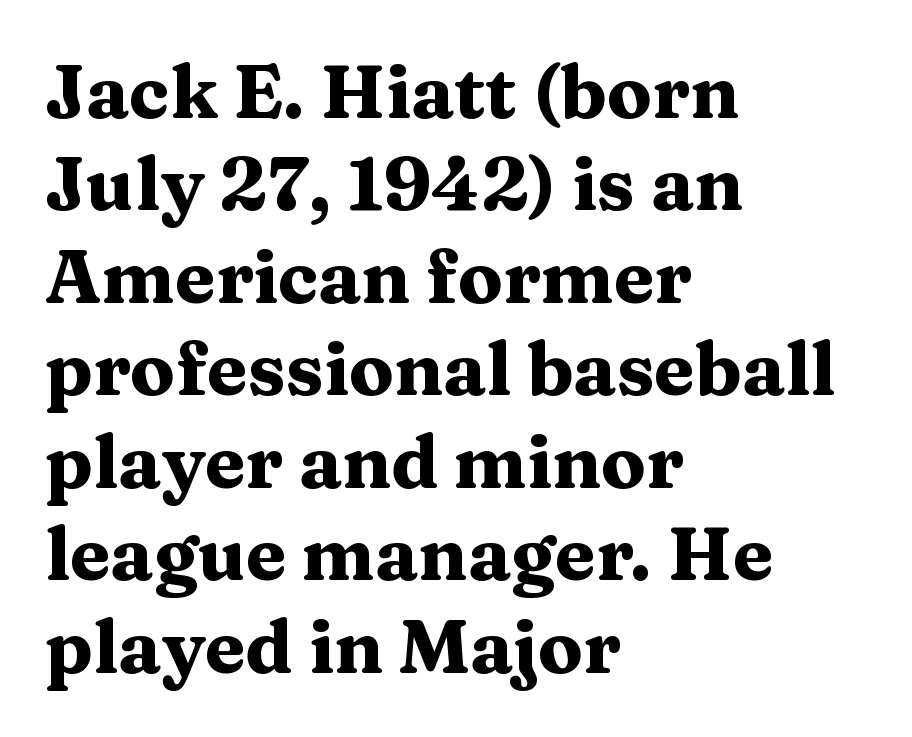
The image shows 74 px heavy, wide serif type, upright; set left-aligned, normal line spacing (1.25x), normal letter spacing, not underlined; medium stroke contrast and a medium x-height.
